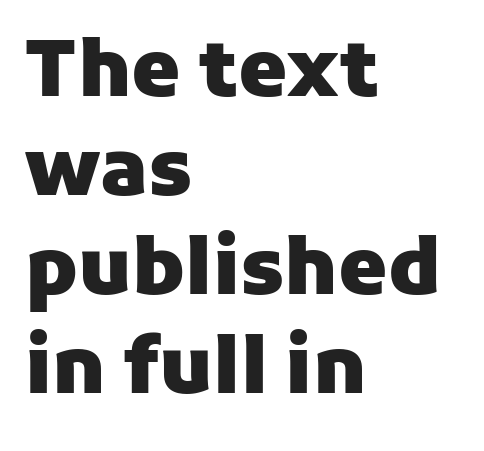
{"serif": "no", "italic": "no", "bold": "yes", "weight": "heavy", "width": "normal", "stroke_contrast": "low", "x_height": "medium", "monospaced": "no", "underline": "no", "align": "left", "line_spacing": "normal", "line_spacing_ratio": 1.27, "letter_spacing": "normal", "letter_spacing_em": 0.0, "glyph_px": 78}
